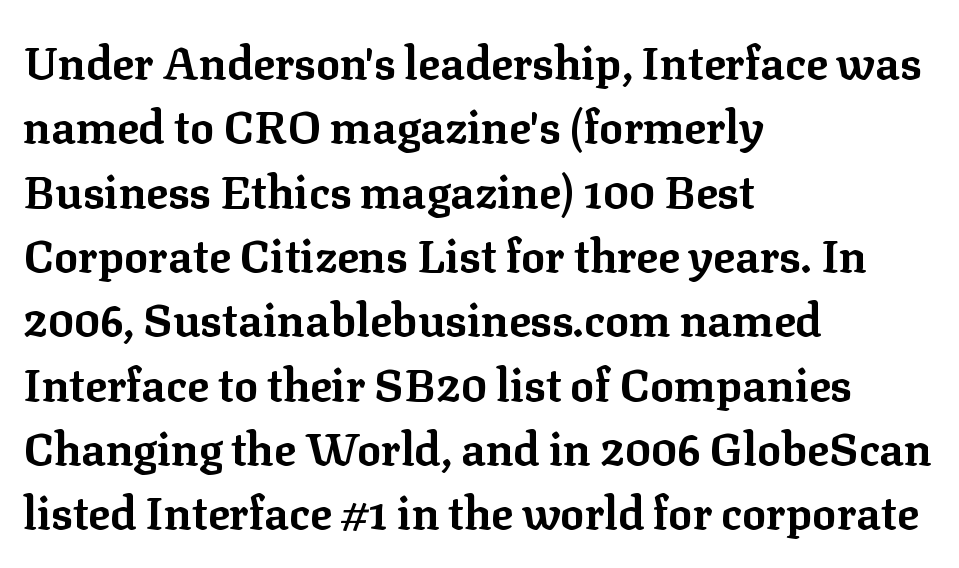
Q: Is the text bold? A: Yes.
Q: Is the text italic (slanted)? A: No, it is upright.
Q: Is the typeface a serif or a sans-serif typeface? A: Serif.
Q: Is the text underlined? A: No.
Q: How is the paragraph aligned? A: Left-aligned.
Q: Is the spacing between letters normal or unusually wide? A: Normal.
Q: Is the spacing between lines tight, normal or loose? A: Normal.
Q: Width (condensed, normal, or wide)? A: Normal.
Q: Stroke contrast? A: Low.
Q: x-height? A: Medium.
Q: Monospaced? A: No.
